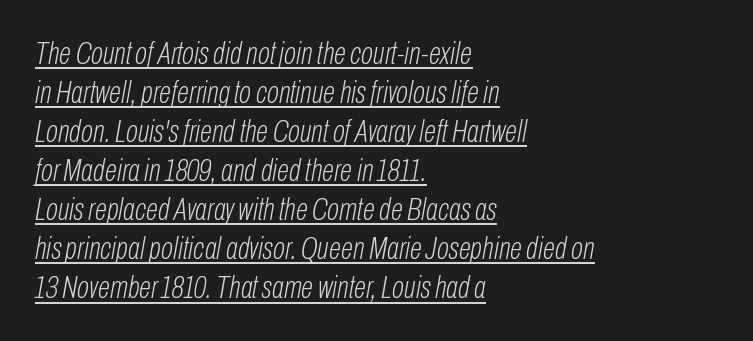
{"italic": "yes", "lean": "right", "slant_degrees": 10, "bold": "no", "weight": "light", "width": "condensed", "stroke_contrast": "low", "x_height": "medium", "monospaced": "no", "underline": "yes", "align": "left", "line_spacing_ratio": 1.22, "letter_spacing": "normal", "letter_spacing_em": 0.0, "glyph_px": 32}
